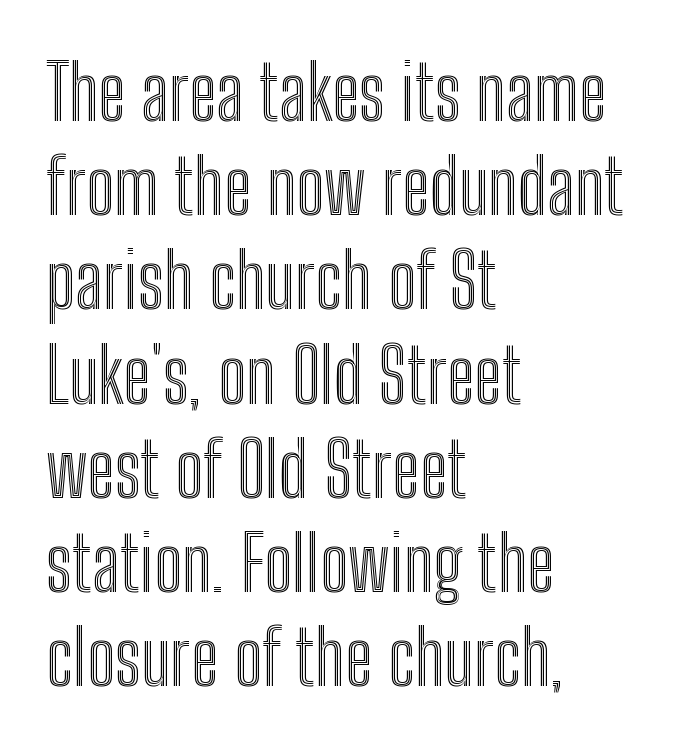
{"italic": "no", "width": "condensed", "x_height": "medium", "monospaced": "no", "underline": "no", "align": "left", "line_spacing_ratio": 1.24, "letter_spacing": "normal", "letter_spacing_em": 0.0, "glyph_px": 76}
